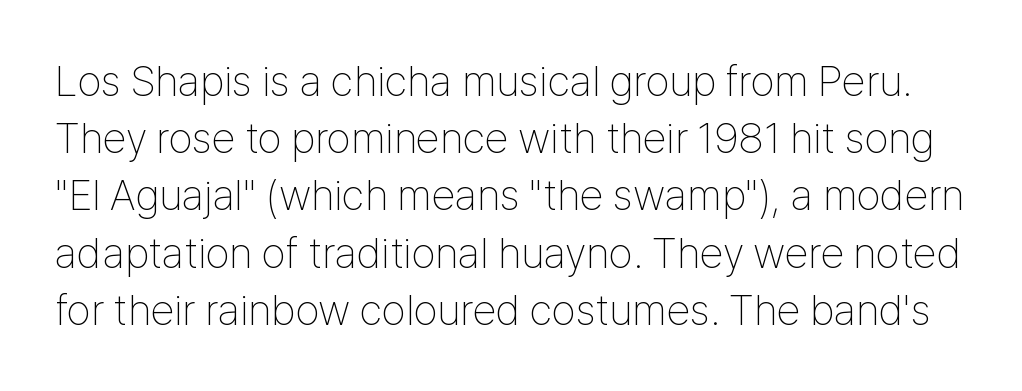
Q: Is the text bold? A: No.
Q: Is the text italic (slanted)? A: No, it is upright.
Q: Is the typeface a serif or a sans-serif typeface? A: Sans-serif.
Q: Is the text underlined? A: No.
Q: Is the spacing between letters normal or unusually wide? A: Normal.
Q: Is the spacing between lines tight, normal or loose? A: Normal.
Q: Width (condensed, normal, or wide)? A: Condensed.
Q: Stroke contrast? A: Low.
Q: x-height? A: Medium.
Q: Monospaced? A: No.
